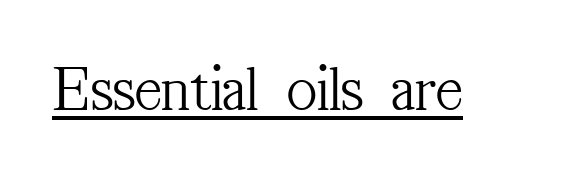
{"serif": "yes", "italic": "no", "bold": "no", "weight": "light", "width": "condensed", "stroke_contrast": "medium", "x_height": "medium", "monospaced": "no", "underline": "yes", "letter_spacing": "normal", "letter_spacing_em": 0.0, "glyph_px": 65}
